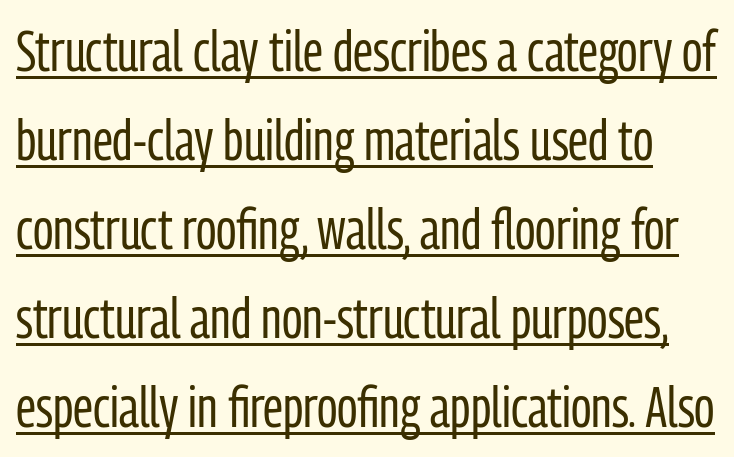
Q: Is the text bold? A: No.
Q: Is the text italic (slanted)? A: No, it is upright.
Q: Is the typeface a serif or a sans-serif typeface? A: Sans-serif.
Q: Is the text underlined? A: Yes.
Q: Is the spacing between letters normal or unusually wide? A: Normal.
Q: Is the spacing between lines tight, normal or loose? A: Normal.
Q: Width (condensed, normal, or wide)? A: Condensed.
Q: Stroke contrast? A: Low.
Q: x-height? A: Medium.
Q: Monospaced? A: No.
